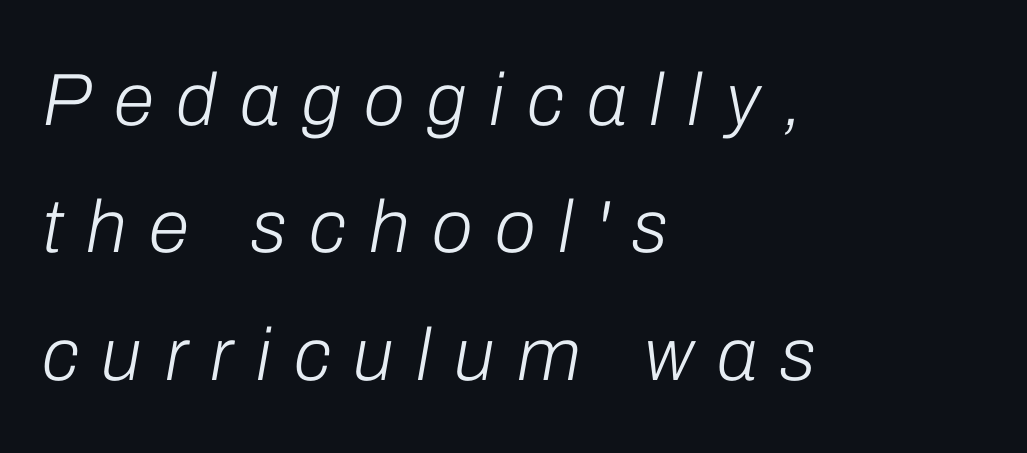
A typesetter would call this proportional, since set widths differ per character. The paragraph shown leans on its left margin. Observe the wide spacing: letters keep a clear distance from each other. Weight class: somewhere from thin through regular. Any mark beneath the type? The region is blank. Characters are canted at an angle relative to the baseline's perpendicular.
